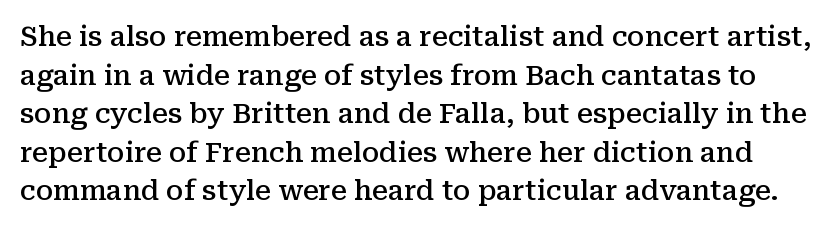
Q: Is the text bold? A: Semi-bold.
Q: Is the text italic (slanted)? A: No, it is upright.
Q: Is the text underlined? A: No.
Q: Is the spacing between letters normal or unusually wide? A: Normal.
Q: Is the spacing between lines tight, normal or loose? A: Normal.
